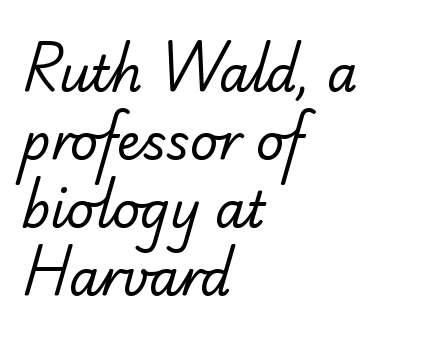
The typesetting does not lean heavy: it is not bold. Line beginnings align vertically; line endings do not. The rendering uses natural spacing where letterforms have individual widths. The space between consecutive lines is moderate.
